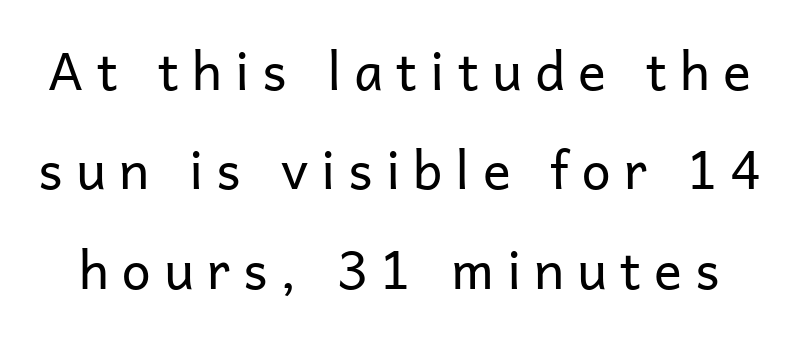
Q: Is the text bold? A: No.
Q: Is the text italic (slanted)? A: No, it is upright.
Q: Is the typeface a serif or a sans-serif typeface? A: Sans-serif.
Q: Is the text underlined? A: No.
Q: Is the spacing between letters normal or unusually wide? A: Unusually wide.
Q: Is the spacing between lines tight, normal or loose? A: Loose.
Q: Width (condensed, normal, or wide)? A: Normal.
Q: Stroke contrast? A: Low.
Q: x-height? A: Medium.
Q: Monospaced? A: No.
